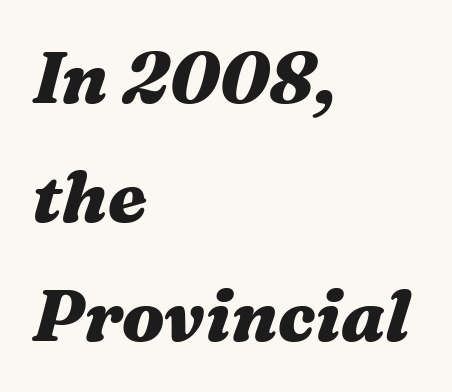
Q: Is the text bold? A: Yes.
Q: Is the text italic (slanted)? A: Yes, it leans right by about 16 degrees.
Q: Is the text underlined? A: No.
Q: How is the paragraph aligned? A: Left-aligned.
Q: Is the spacing between letters normal or unusually wide? A: Normal.
Q: Is the spacing between lines tight, normal or loose? A: Normal.
Q: Width (condensed, normal, or wide)? A: Wide.
Q: Stroke contrast? A: Medium.
Q: x-height? A: Medium.
Q: Monospaced? A: No.
